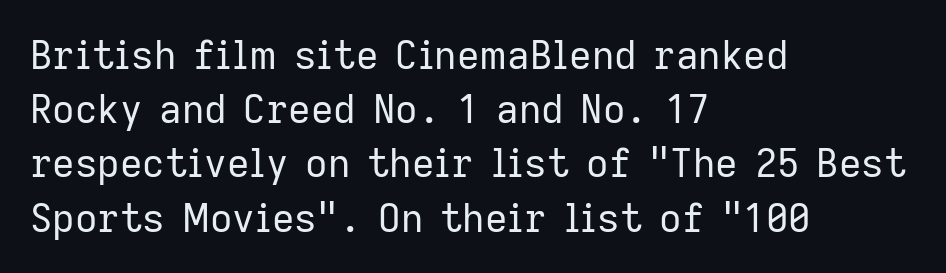
The image shows 39 px regular-weight sans-serif type, upright; set left-aligned, normal line spacing (1.39x), normal letter spacing, not underlined; low stroke contrast and a medium x-height.
